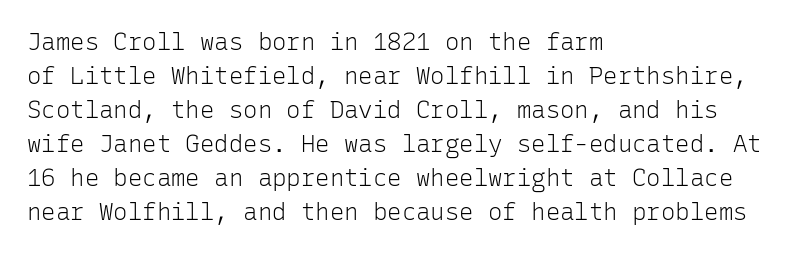
The image shows 24 px text type, upright; set left-aligned, normal line spacing (1.42x), normal letter spacing, not underlined.
